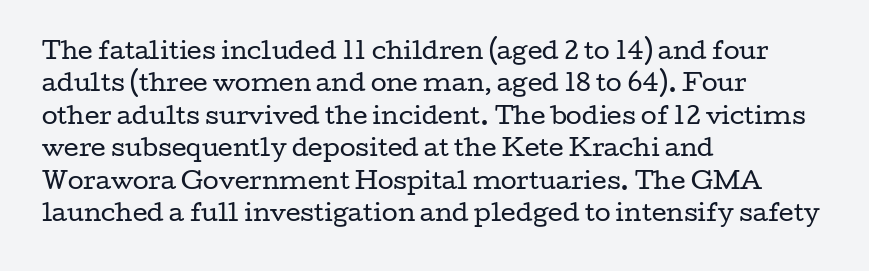
{"italic": "no", "bold": "no", "underline": "no", "align": "left", "line_spacing": "normal", "line_spacing_ratio": 1.41, "letter_spacing": "normal", "letter_spacing_em": 0.0, "glyph_px": 23}
